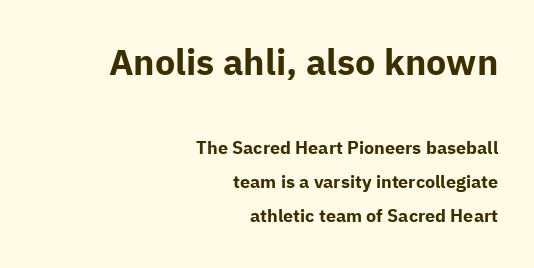
Every row of glyphs terminates at an identical x-position on the right. Each letter keeps its own natural width here, so spacing adapts to shape. The initial chunk of copy outweighs the following chunk in type size. Italic: no, the glyphs are upright roman. What kind of face is this? One without serifs — a sans. Chunky letters — that's bold for sure.
